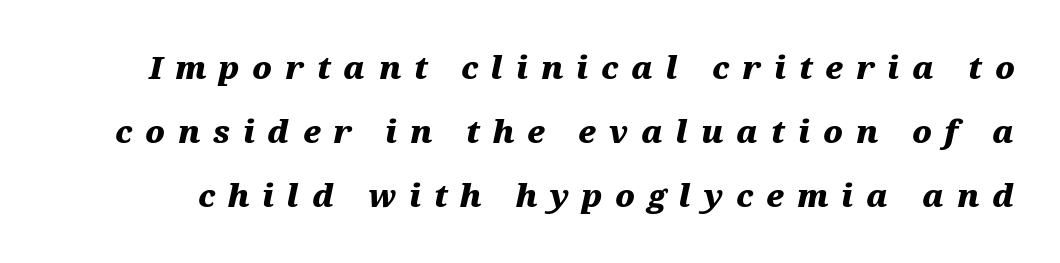
You could fit nearly another row in the gap between these rows. The rendering uses natural spacing where letterforms have individual widths. Thick stems and heavy bowls — unmistakably bold. Tall strokes in this sample are angled rather than plumb. The space directly below the letters is spotless.
